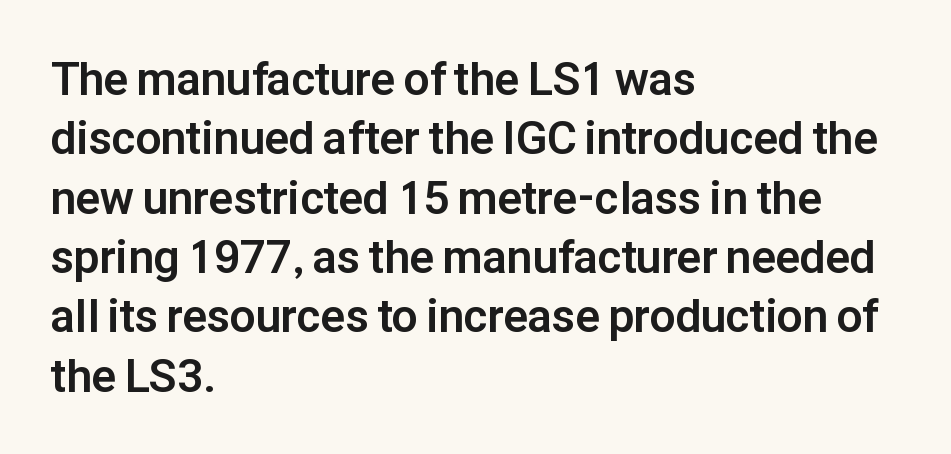
{"serif": "no", "italic": "no", "bold": "yes", "weight": "bold", "width": "normal", "stroke_contrast": "low", "x_height": "medium", "monospaced": "no", "underline": "no", "align": "left", "line_spacing": "normal", "line_spacing_ratio": 1.29, "letter_spacing": "normal", "letter_spacing_em": 0.0, "glyph_px": 46}
